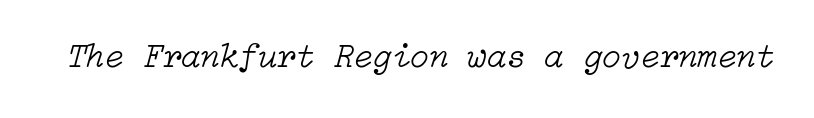
The image shows 35 px light type, italic (leaning right); set normal letter spacing, not underlined; low stroke contrast and a medium x-height.
